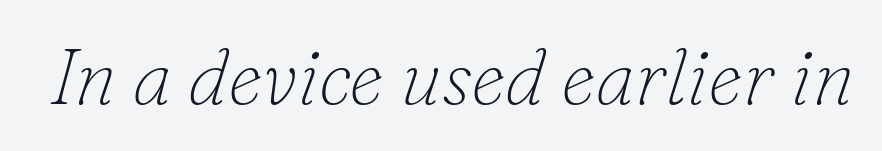
The image shows 78 px thin serif type, italic (leaning right); set normal letter spacing, not underlined; low stroke contrast and a small x-height.
